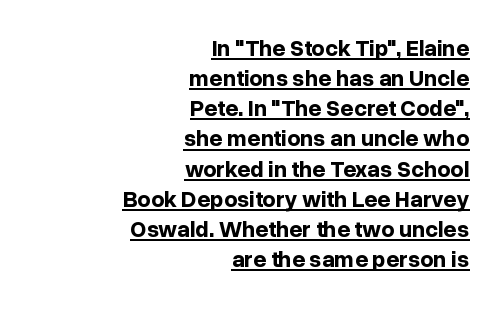
Q: Is the text bold? A: Yes.
Q: Is the text italic (slanted)? A: No, it is upright.
Q: Is the text underlined? A: Yes.
Q: How is the paragraph aligned? A: Right-aligned.
Q: Is the spacing between letters normal or unusually wide? A: Normal.
Q: Is the spacing between lines tight, normal or loose? A: Normal.
